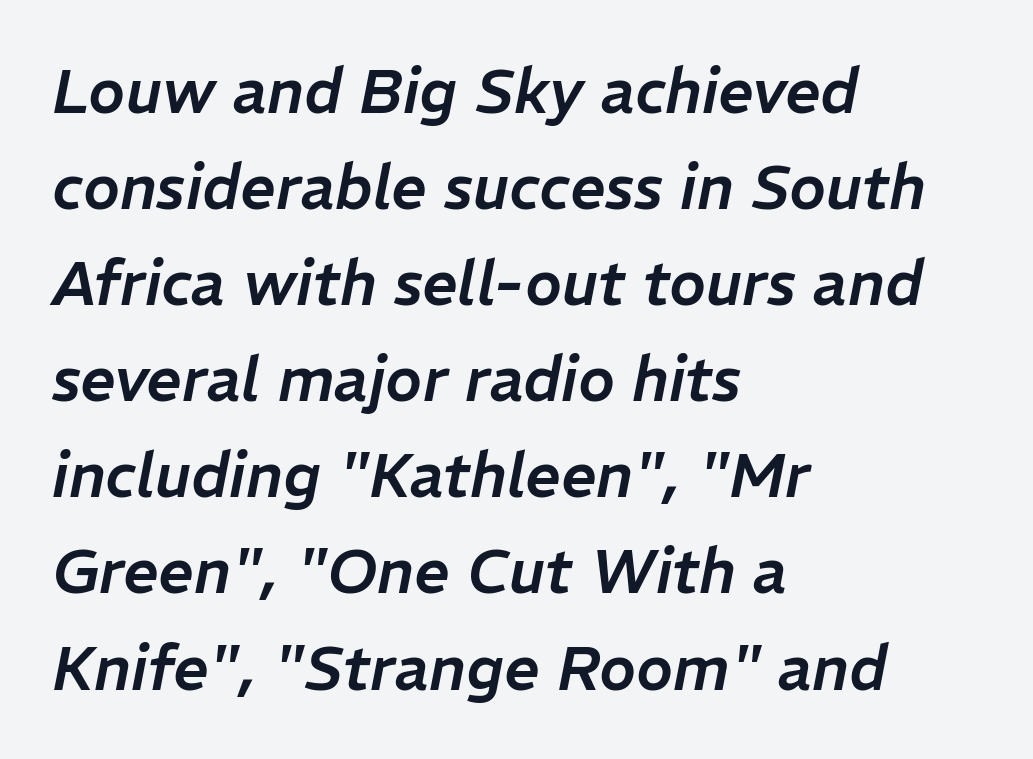
{"italic": "yes", "lean": "right", "slant_degrees": 11, "width": "normal", "stroke_contrast": "low", "x_height": "medium", "monospaced": "no", "underline": "no", "align": "left", "line_spacing": "normal", "line_spacing_ratio": 1.55, "letter_spacing": "normal", "letter_spacing_em": 0.0, "glyph_px": 62}
